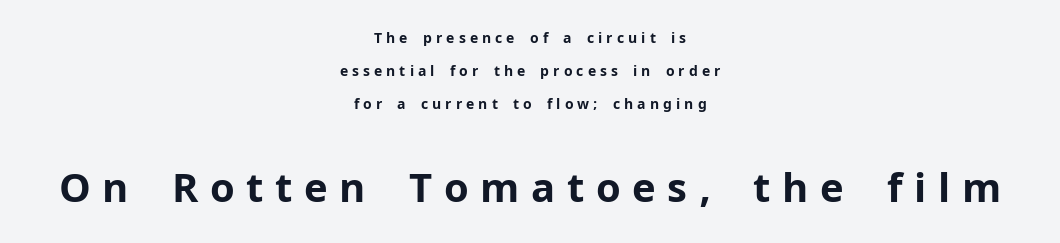
The image shows 40 px bold sans-serif type, upright; set centered, loose line spacing (2.36x), unusually wide letter spacing (+0.29 em), not underlined; the second (bottom) block is 2.86x larger; low stroke contrast and a medium x-height.
